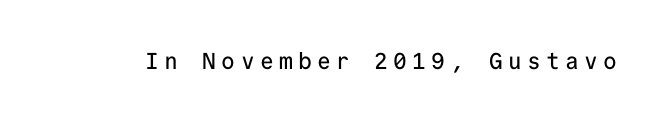
The image shows 23 px text type, upright; set unusually wide letter spacing (+0.23 em), not underlined.
